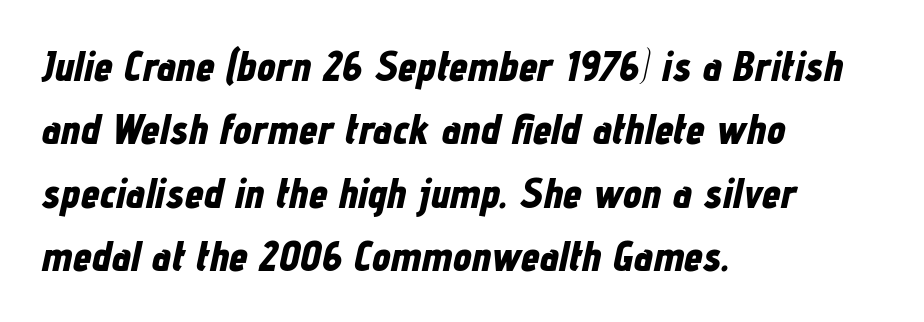
Q: Is the text bold? A: Yes.
Q: Is the text italic (slanted)? A: Yes, it leans right by about 12 degrees.
Q: Is the text underlined? A: No.
Q: How is the paragraph aligned? A: Left-aligned.
Q: Is the spacing between letters normal or unusually wide? A: Normal.
Q: Is the spacing between lines tight, normal or loose? A: Normal.
Q: Width (condensed, normal, or wide)? A: Condensed.
Q: Stroke contrast? A: Low.
Q: x-height? A: Medium.
Q: Monospaced? A: No.
